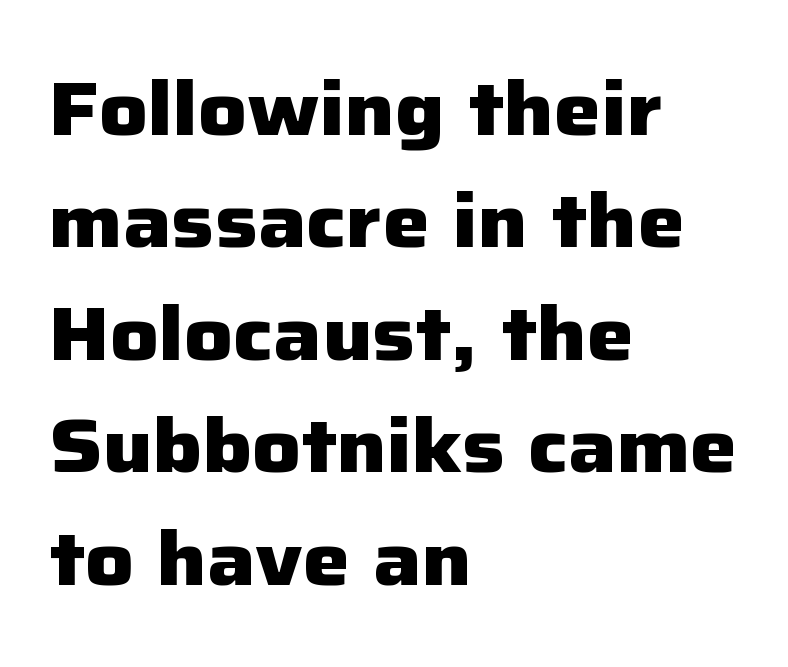
The image shows 75 px heavy sans-serif type, upright; set left-aligned, normal line spacing (1.5x), normal letter spacing, not underlined; low stroke contrast and a medium x-height.
